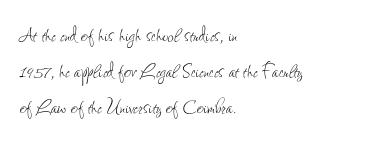
Q: Is the text bold? A: No.
Q: Is the text italic (slanted)? A: Yes.
Q: Is the text underlined? A: No.
Q: How is the paragraph aligned? A: Left-aligned.
Q: Is the spacing between letters normal or unusually wide? A: Normal.
Q: Is the spacing between lines tight, normal or loose? A: Normal.
